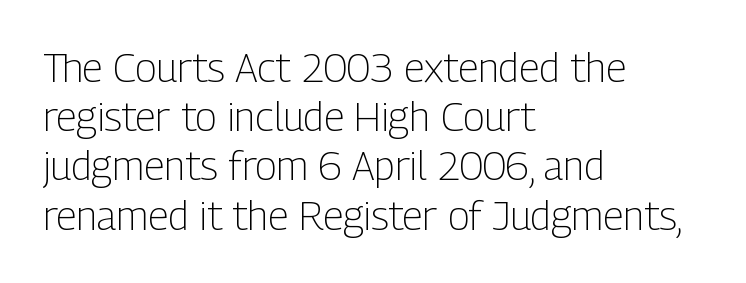
Q: Is the text bold? A: No.
Q: Is the text italic (slanted)? A: No, it is upright.
Q: Is the typeface a serif or a sans-serif typeface? A: Sans-serif.
Q: Is the text underlined? A: No.
Q: How is the paragraph aligned? A: Left-aligned.
Q: Is the spacing between letters normal or unusually wide? A: Normal.
Q: Width (condensed, normal, or wide)? A: Condensed.
Q: Stroke contrast? A: Low.
Q: x-height? A: Medium.
Q: Monospaced? A: No.
